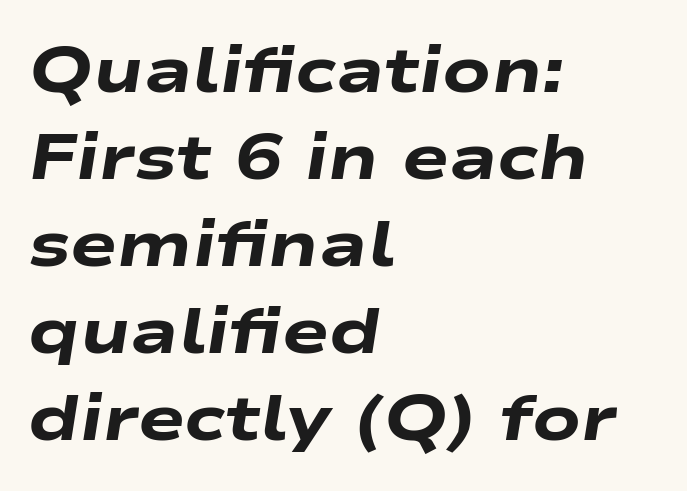
Each row of text sits above clean, open space. Compared with typical paragraphs, the rows here are spaced about the same. A typesetter would call this proportional, since set widths differ per character. Is the block centered? No — it sits flush against the left margin.
